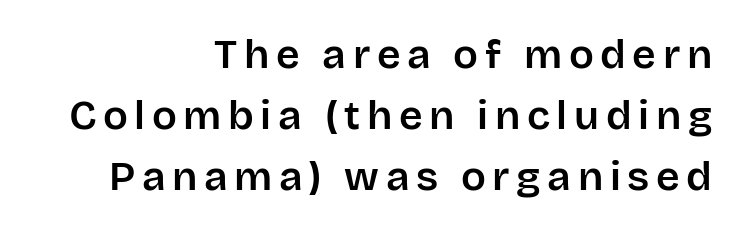
{"serif": "no", "italic": "no", "width": "normal", "stroke_contrast": "low", "x_height": "large", "monospaced": "no", "underline": "no", "align": "right", "line_spacing": "normal", "line_spacing_ratio": 1.49, "glyph_px": 41}
